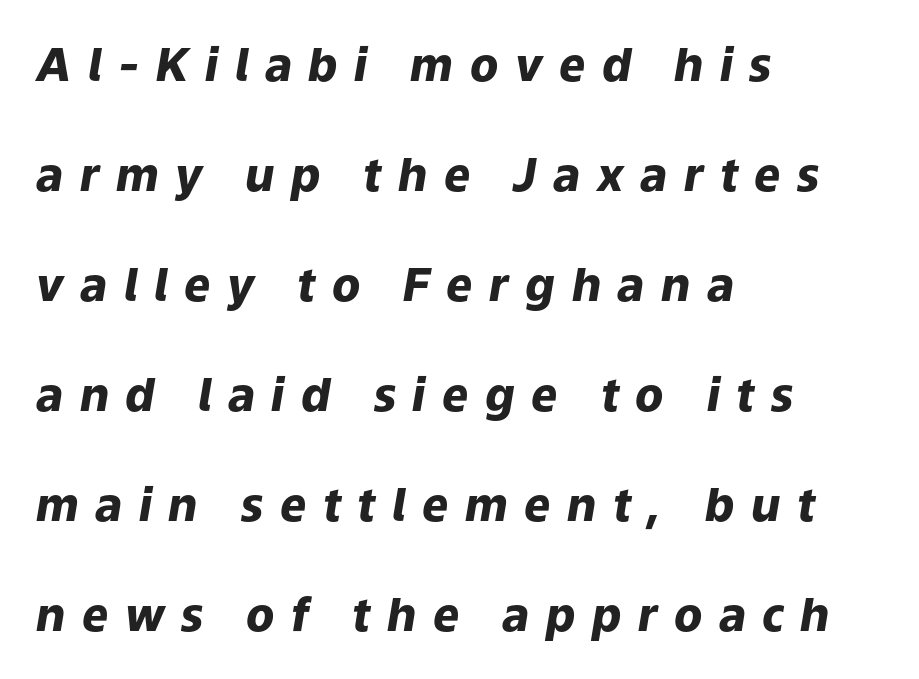
Weight: bold. The letters advance in unequal steps, a hallmark of proportional type. How would I describe the line gaps? Wide and relaxed. Emphasis-style slanted type is in use.
